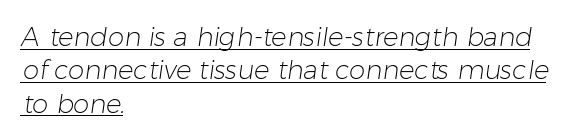
Q: Is the text bold? A: No.
Q: Is the text underlined? A: Yes.
Q: How is the paragraph aligned? A: Left-aligned.
Q: Is the spacing between letters normal or unusually wide? A: Normal.
Q: Is the spacing between lines tight, normal or loose? A: Normal.
